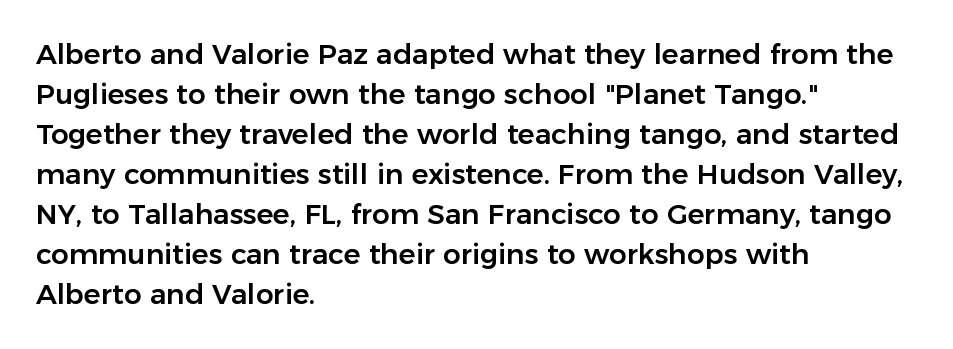
The image shows 28 px sans-serif type, upright; set left-aligned, normal line spacing (1.43x), normal letter spacing, not underlined; low stroke contrast and a medium x-height.
